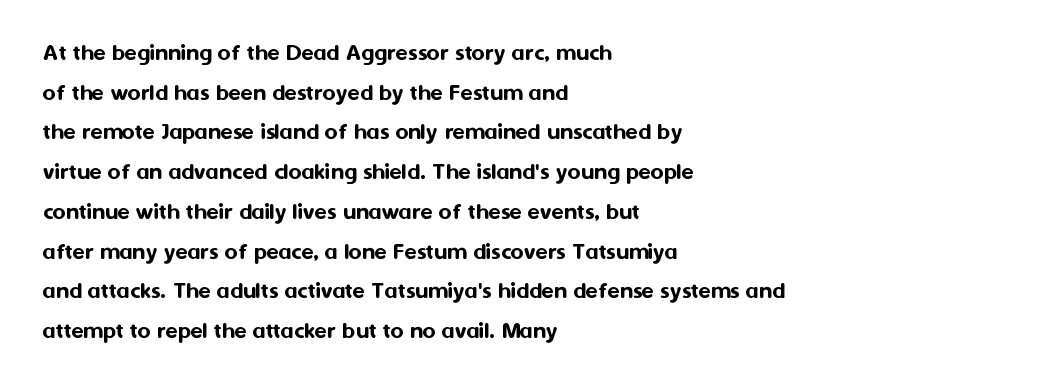
The image shows 25 px text type, upright; set left-aligned, normal line spacing (1.59x), normal letter spacing, not underlined.
